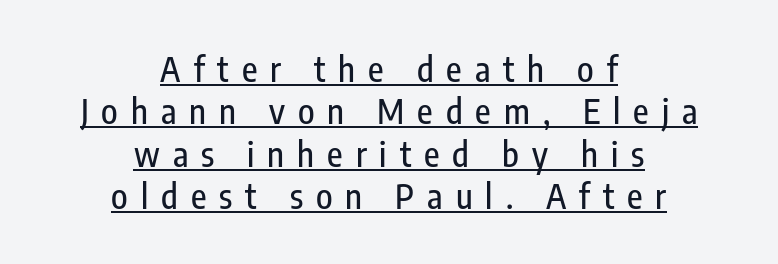
Q: Is the text italic (slanted)? A: No, it is upright.
Q: Is the typeface a serif or a sans-serif typeface? A: Sans-serif.
Q: Is the text underlined? A: Yes.
Q: How is the paragraph aligned? A: Centered.
Q: Is the spacing between letters normal or unusually wide? A: Unusually wide.
Q: Is the spacing between lines tight, normal or loose? A: Normal.
Q: Width (condensed, normal, or wide)? A: Condensed.
Q: Stroke contrast? A: Low.
Q: x-height? A: Medium.
Q: Monospaced? A: No.
